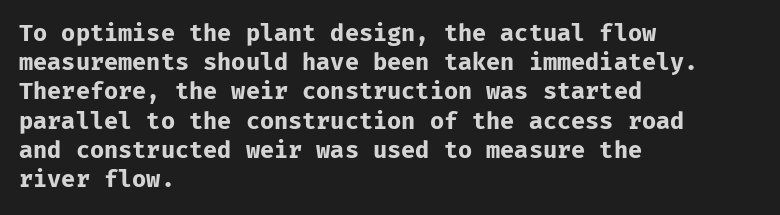
Is the block centered? No — it sits flush against the left margin. Strong, thick strokes mark this as bold type. Plain, unruled lines of type. Nothing unusual about the tracking: characters are spaced as the font intends. When letters stand straight like this, we call the style roman or upright. One glance says typical: line gaps are just what's usual.
